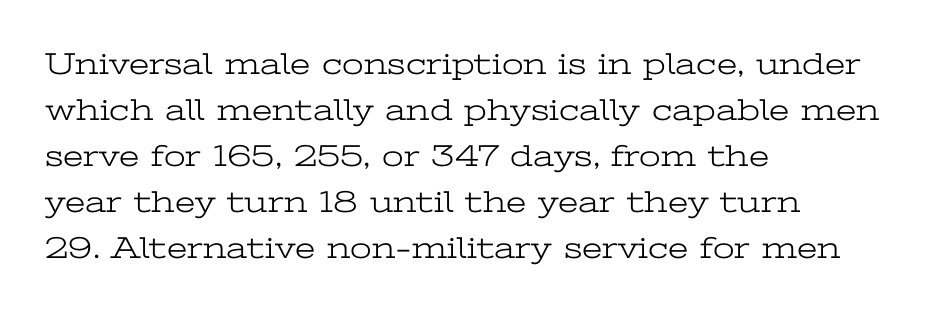
The image shows 31 px light, wide serif type, upright; set left-aligned, normal line spacing (1.48x), normal letter spacing, not underlined; low stroke contrast and a medium x-height.
